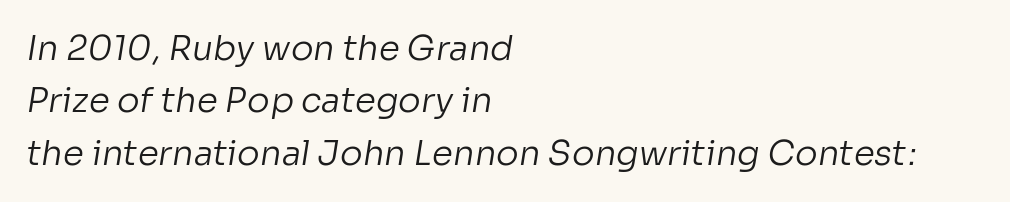
{"serif": "no", "bold": "no", "weight": "regular", "width": "normal", "stroke_contrast": "low", "x_height": "medium", "monospaced": "no", "underline": "no", "align": "left", "line_spacing": "normal", "line_spacing_ratio": 1.54, "letter_spacing": "normal", "letter_spacing_em": 0.0, "glyph_px": 34}
